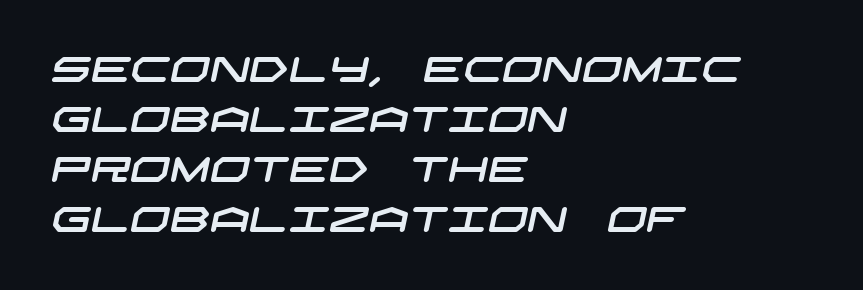
{"serif": "no", "width": "wide", "stroke_contrast": "low", "x_height": "large", "underline": "no", "align": "left", "line_spacing": "normal", "line_spacing_ratio": 1.43, "letter_spacing": "normal", "letter_spacing_em": 0.0, "glyph_px": 35}
